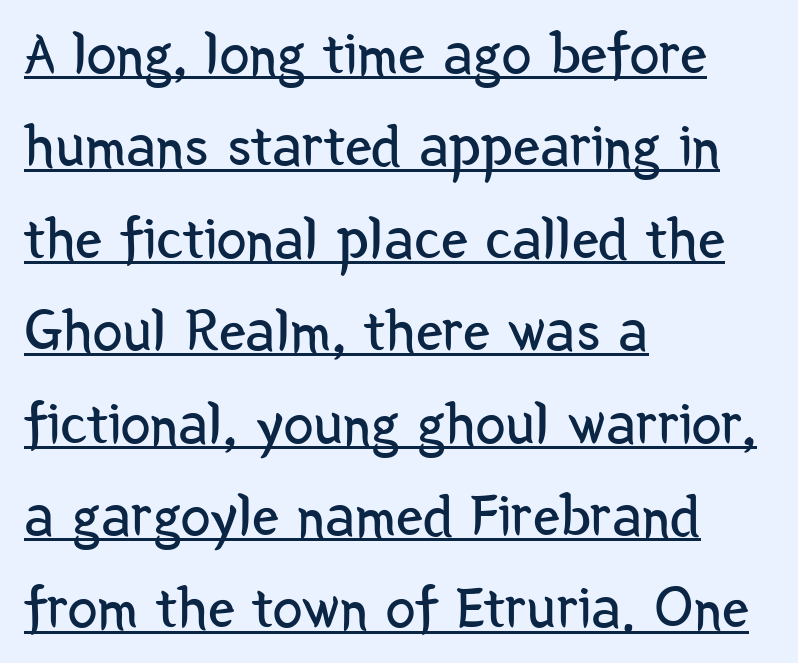
{"serif": "no", "italic": "no", "bold": "no", "weight": "regular", "width": "condensed", "stroke_contrast": "low", "x_height": "medium", "monospaced": "no", "underline": "yes", "align": "left", "line_spacing": "normal", "line_spacing_ratio": 1.54, "letter_spacing": "normal", "letter_spacing_em": 0.0, "glyph_px": 60}
